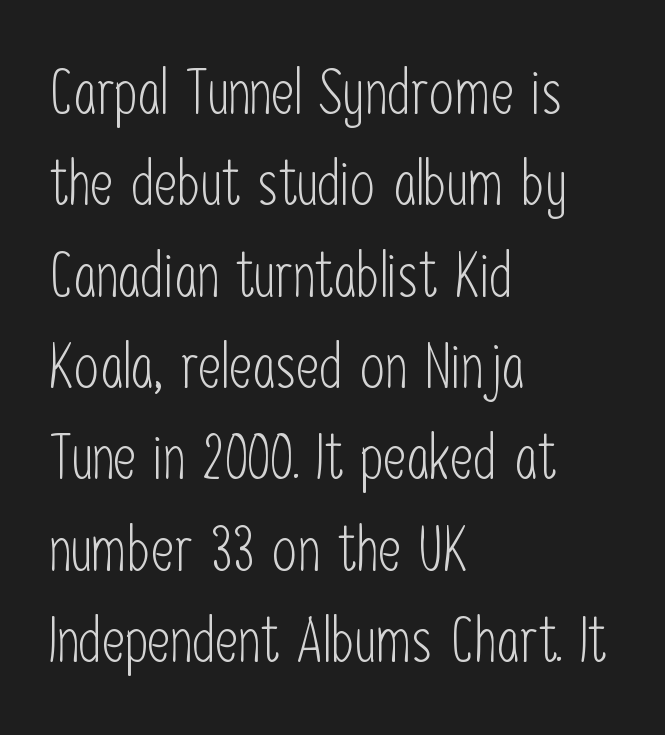
The image shows 63 px light, condensed sans-serif type, upright; set left-aligned, normal line spacing (1.45x), normal letter spacing, not underlined; low stroke contrast and a medium x-height.
